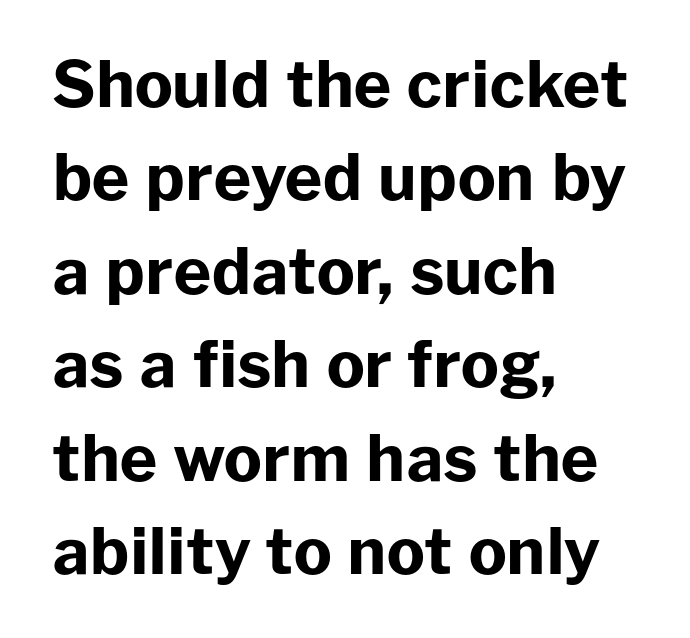
Lines of text with bare space underneath. The line texture is even and compact thanks to regular tracking. A classic flush-left, rag-right setting is used for this passage. The rendering uses natural spacing where letterforms have individual widths. Caption: bold face, heavy strokes.
